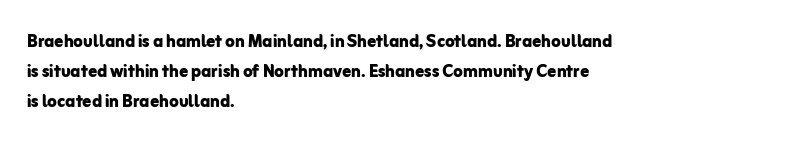
Italic: no, the glyphs are upright roman. Standard letterfit; no display-style spreading of the glyphs. Glance below the letters and you will spot only blank space. Its strokes are broad and dark, the hallmark of bold type.
